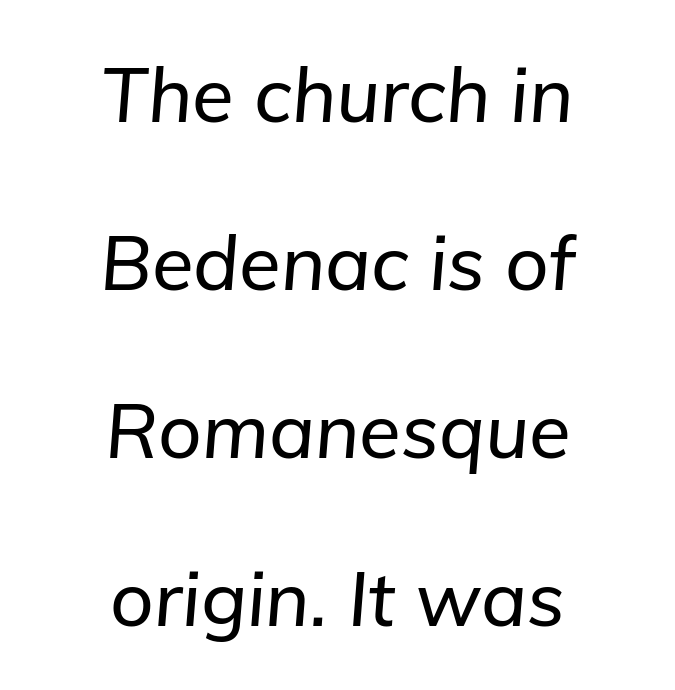
Q: Is the text italic (slanted)? A: Yes, it leans right by about 5 degrees.
Q: Is the text underlined? A: No.
Q: How is the paragraph aligned? A: Centered.
Q: Is the spacing between letters normal or unusually wide? A: Normal.
Q: Is the spacing between lines tight, normal or loose? A: Loose.
Q: Width (condensed, normal, or wide)? A: Normal.
Q: Stroke contrast? A: Low.
Q: x-height? A: Medium.
Q: Monospaced? A: No.
